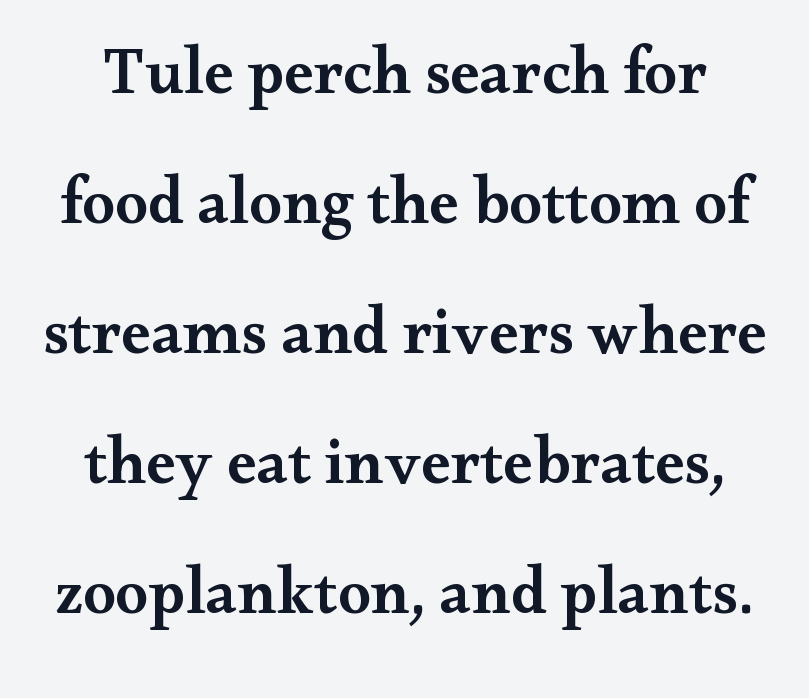
The vertical gap from one line to the next is large. How heavy is the stroke? Medium-heavy — a semibold, shy of bold. The lettering stays uniformly vertical, giving the passage a roman look. The rendering keeps characters at their native spacing. These lines are composed in type with serifs.
